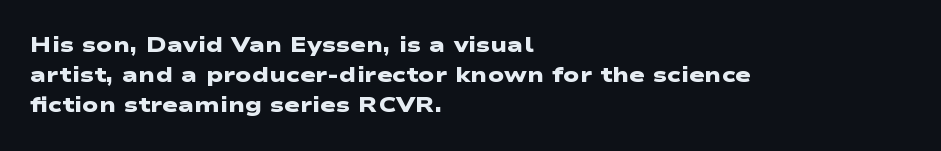
Vertical spacing — default. Strokes here are thick enough to call this a true bold. A typesetter would call this zero additional tracking. The glyphs are unaccompanied by any horizontal stroke below them.
